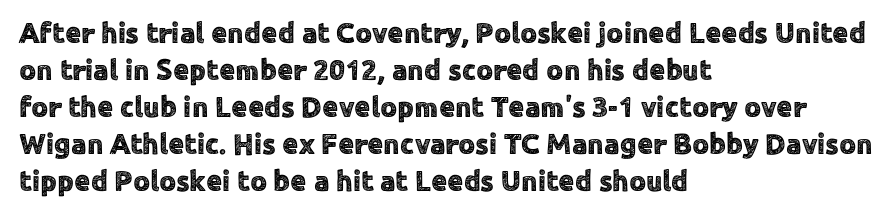
The zone under the glyphs is completely vacant. Nothing unusual about the tracking: characters are spaced as the font intends. Character widths vary here, with narrow letters taking less room than wide ones. Are there feet on the stems? There aren't — it's a sans. Students, observe: this is what conventionally led text looks like. These lines stack with their left ends in a neat column.
